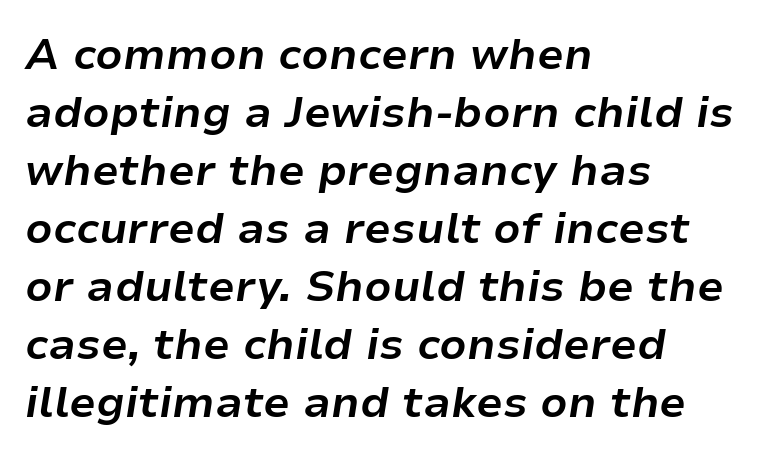
The image shows 43 px bold type, italic (leaning right); set left-aligned, normal line spacing (1.35x), normal letter spacing, not underlined; low stroke contrast and a medium x-height.
